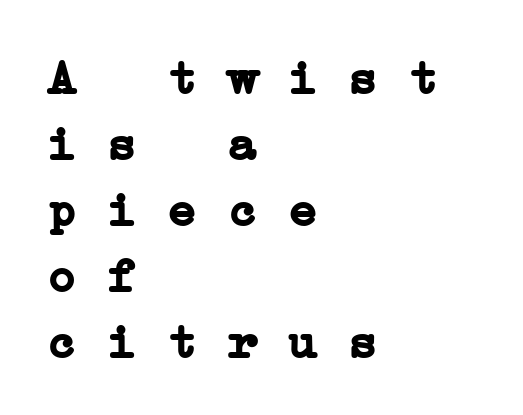
The image shows 50 px semibold, wide serif type, monospaced; set left-aligned, normal line spacing (1.32x), normal letter spacing, not underlined; low stroke contrast and a medium x-height.
